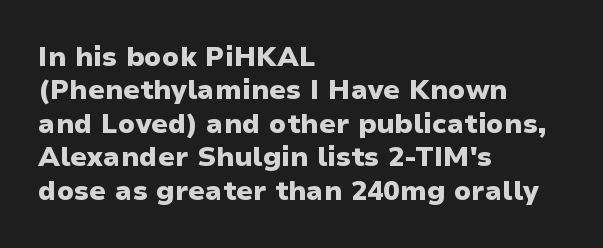
There is no visible air inserted between adjacent glyphs. Compared with a centered layout, this one pins lines to the left instead. The strokes are fattened all the way to bold. A typesetter would mark this as roman, not italic. The words here are not underlined.
